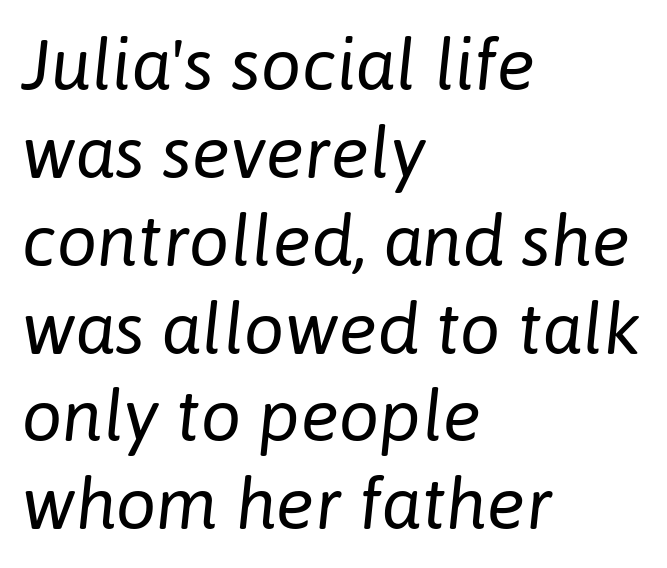
Q: Is the text bold? A: No.
Q: Is the text italic (slanted)? A: Yes, it leans right by about 6 degrees.
Q: Is the text underlined? A: No.
Q: How is the paragraph aligned? A: Left-aligned.
Q: Is the spacing between letters normal or unusually wide? A: Normal.
Q: Width (condensed, normal, or wide)? A: Normal.
Q: Stroke contrast? A: Low.
Q: x-height? A: Medium.
Q: Monospaced? A: No.
